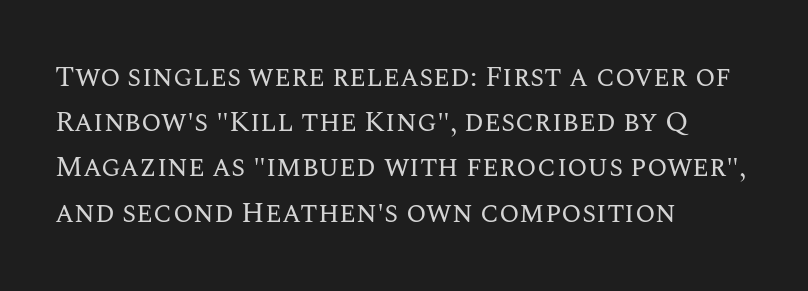
Q: Is the text bold? A: No.
Q: Is the text italic (slanted)? A: No, it is upright.
Q: Is the text underlined? A: No.
Q: How is the paragraph aligned? A: Left-aligned.
Q: Is the spacing between letters normal or unusually wide? A: Normal.
Q: Is the spacing between lines tight, normal or loose? A: Normal.
Q: Width (condensed, normal, or wide)? A: Normal.
Q: Stroke contrast? A: Medium.
Q: x-height? A: Large.
Q: Monospaced? A: No.
